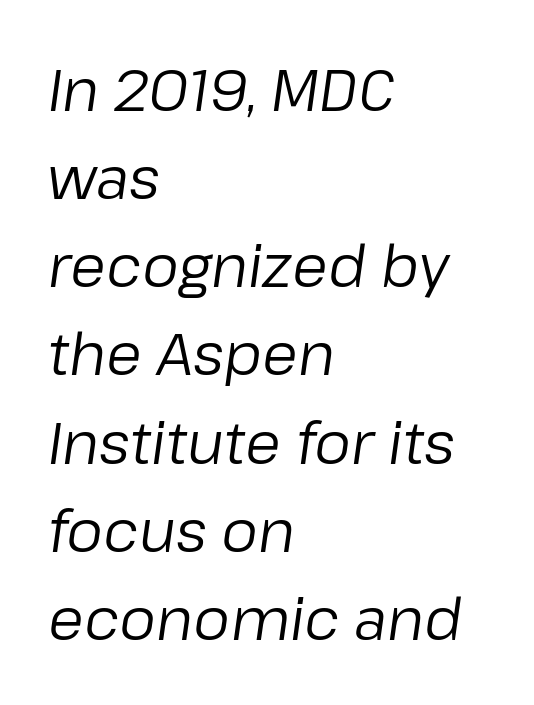
The image shows 58 px regular-weight type, italic (leaning right); set left-aligned, normal line spacing (1.52x), normal letter spacing, not underlined; low stroke contrast and a medium x-height.
